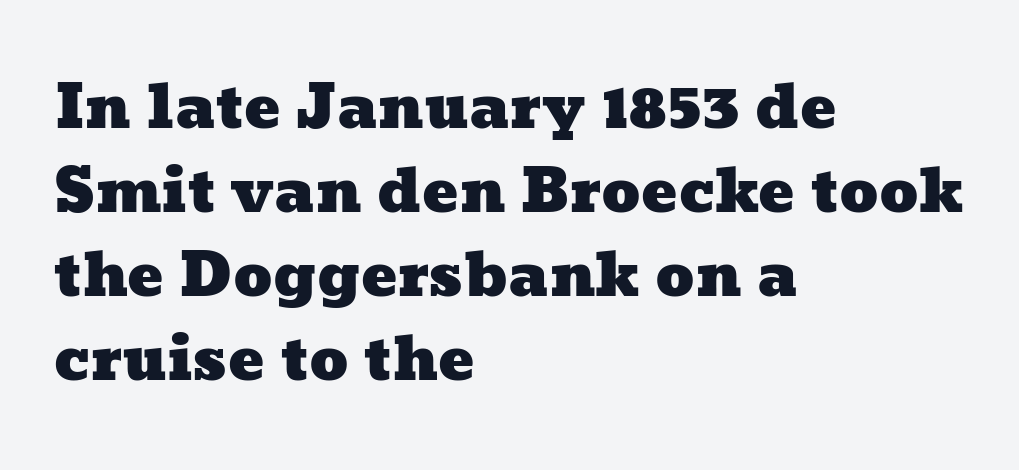
{"width": "wide", "stroke_contrast": "low", "x_height": "medium", "monospaced": "no", "underline": "no", "align": "left", "line_spacing": "normal", "line_spacing_ratio": 1.4, "letter_spacing": "normal", "letter_spacing_em": 0.0, "glyph_px": 60}
